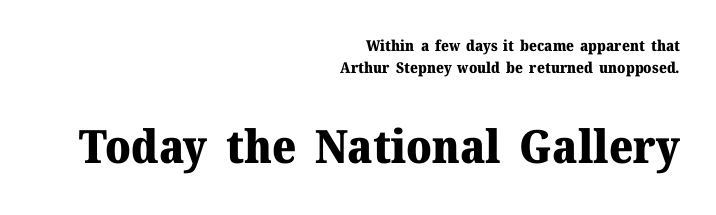
Q: Is the text bold? A: Yes.
Q: Is the text italic (slanted)? A: No, it is upright.
Q: Is the typeface a serif or a sans-serif typeface? A: Serif.
Q: Is the text underlined? A: No.
Q: How is the paragraph aligned? A: Right-aligned.
Q: Is the spacing between letters normal or unusually wide? A: Normal.
Q: Is the spacing between lines tight, normal or loose? A: Normal.
Q: Which block of text is set in a larger size, the first (top) or the second (bottom)? A: The second (bottom) one.
Q: Width (condensed, normal, or wide)? A: Normal.
Q: Stroke contrast? A: Medium.
Q: x-height? A: Medium.
Q: Monospaced? A: No.
